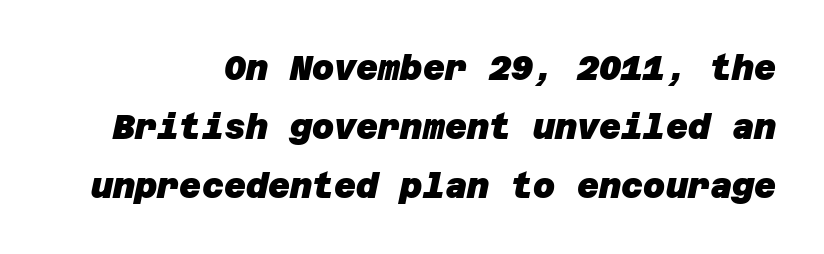
The image shows 34 px heavy sans-serif type; set line spacing 1.73x, normal letter spacing, not underlined; low stroke contrast and a large x-height.
